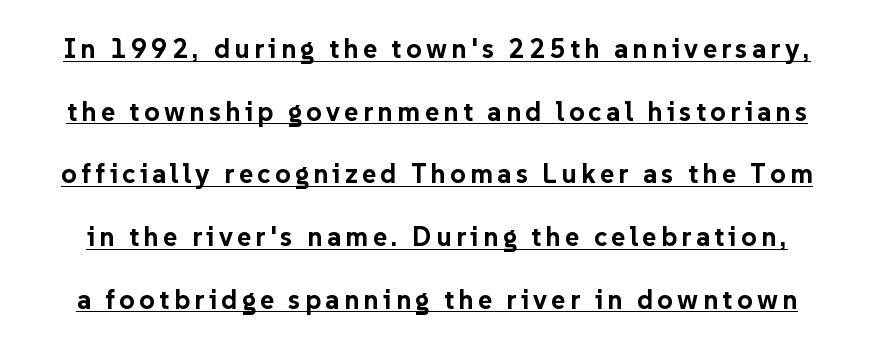
The image shows 27 px bold type, upright; set loose line spacing (2.32x), underlined.
